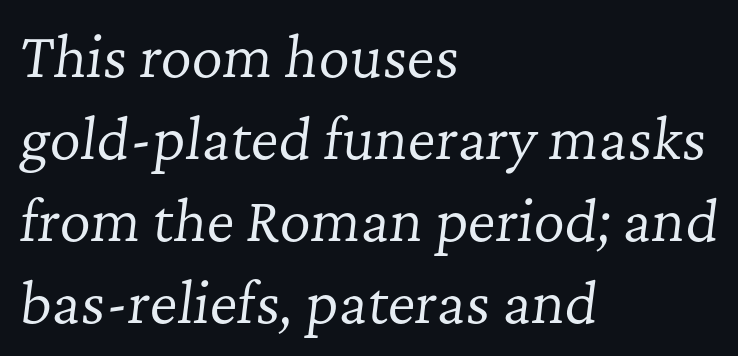
The image shows 54 px regular-weight serif type, italic (leaning right); set left-aligned, normal line spacing (1.52x), normal letter spacing, not underlined; low stroke contrast and a medium x-height.
